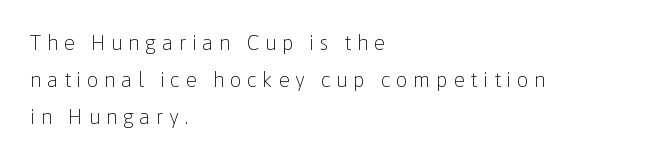
Decoration check: the copy has no underline. Where is the straight margin? On the left. Vertical stems look standard width or narrower in stroke. The letterforms stand isolated, each surrounded by extra space. Posture: vertical.
